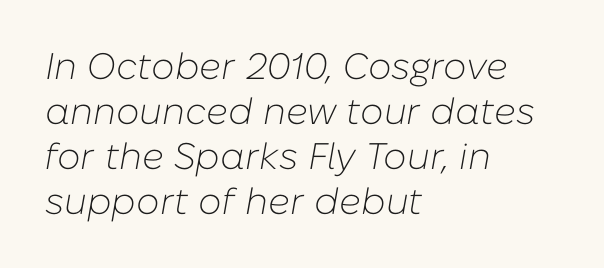
Here the designer chose a conventional face with non-uniform glyph widths. This rendering leaves character spacing at its baseline value. Alignment: flush left. Style check: oblique. The string is rendered with underlining switched off. The cut favours lightness, reaching ordinary text weight at its darkest.
